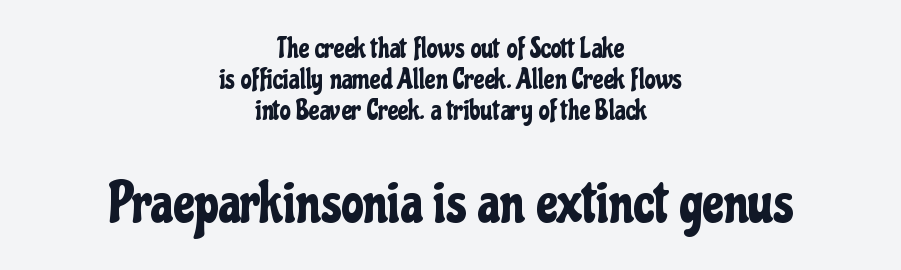
{"serif": "no", "italic": "no", "width": "condensed", "stroke_contrast": "low", "x_height": "medium", "monospaced": "no", "underline": "no", "align": "center", "line_spacing": "tight", "line_spacing_ratio": 1.1, "letter_spacing": "normal", "letter_spacing_em": 0.0, "larger_block": "second", "size_ratio": 2.04, "glyph_px": 57}
